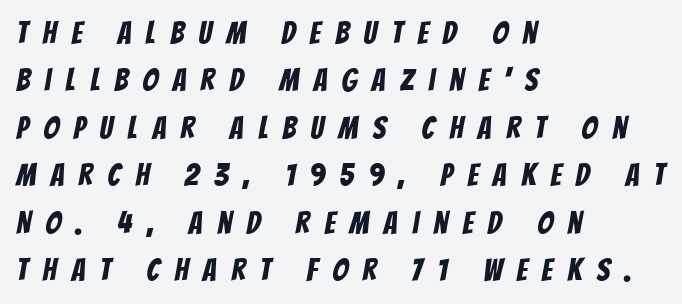
{"serif": "no", "width": "condensed", "stroke_contrast": "low", "x_height": "large", "monospaced": "no", "underline": "no", "align": "left", "line_spacing": "normal", "line_spacing_ratio": 1.53, "letter_spacing": "wide", "letter_spacing_em": 0.48, "glyph_px": 31}
